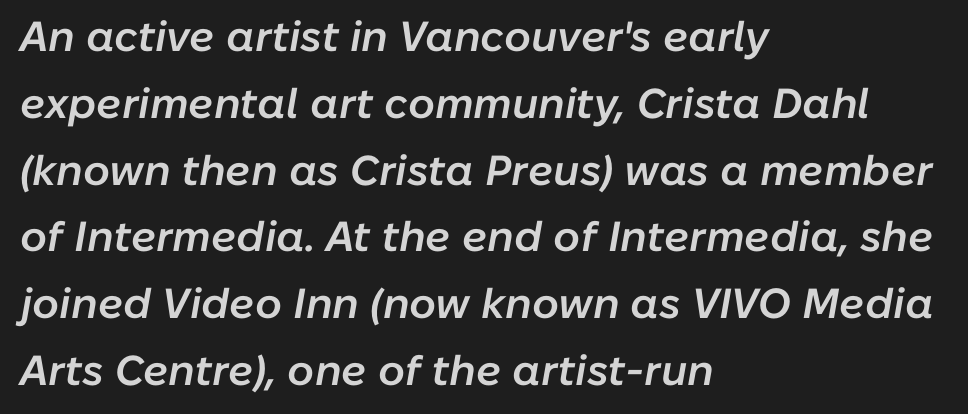
{"italic": "yes", "lean": "right", "slant_degrees": 10, "bold": "semi", "weight": "semibold", "width": "normal", "stroke_contrast": "low", "x_height": "medium", "monospaced": "no", "underline": "no", "align": "left", "line_spacing": "normal", "line_spacing_ratio": 1.59, "letter_spacing": "normal", "letter_spacing_em": 0.0, "glyph_px": 42}
